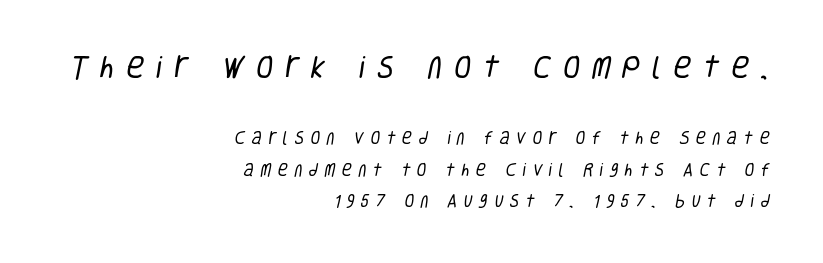
{"bold": "no", "underline": "no", "align": "right", "line_spacing": "loose", "line_spacing_ratio": 2.25, "letter_spacing": "wide", "letter_spacing_em": 0.46, "larger_block": "first", "size_ratio": 1.79, "glyph_px": 25}
